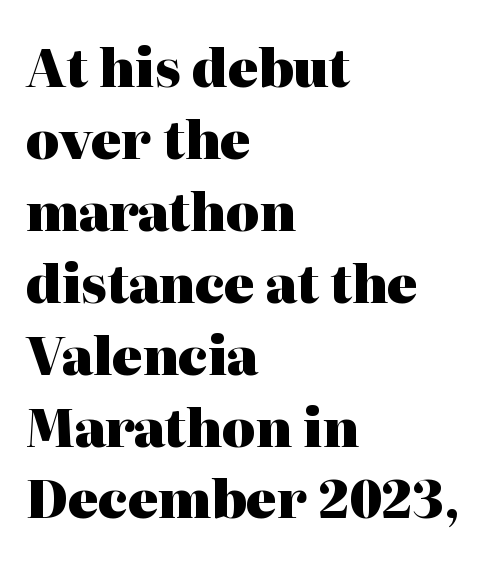
The image shows 51 px heavy serif type, upright; set left-aligned, normal line spacing (1.41x), normal letter spacing, not underlined; high stroke contrast and a medium x-height.
